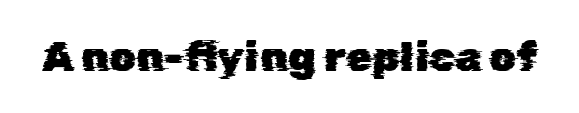
{"serif": "no", "width": "normal", "stroke_contrast": "low", "x_height": "medium", "monospaced": "no", "underline": "no", "letter_spacing": "normal", "letter_spacing_em": 0.0, "glyph_px": 42}
